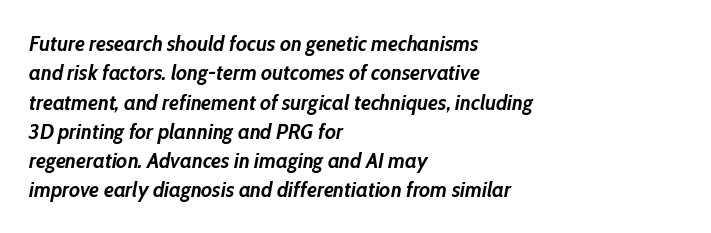
Horizontally, the lines are justified to the leading edge only. The typography opts for an oblique posture over an upright one. The type is set solid horizontally, with unmodified tracking. Evenly set lines give the paragraph a standard silhouette.
